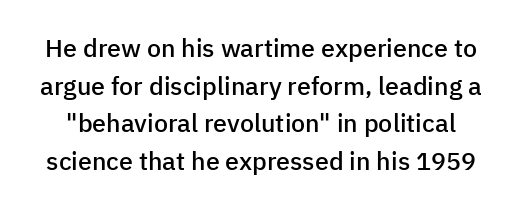
{"italic": "no", "bold": "semi", "underline": "no", "line_spacing": "normal", "line_spacing_ratio": 1.51, "letter_spacing": "normal", "letter_spacing_em": 0.0, "glyph_px": 25}
